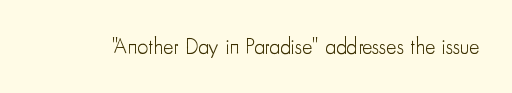
The space directly below the letters is spotless. Quick note: not italic, upright. The line texture is even and compact thanks to regular tracking. These glyphs show unthickened strokes, regular width or finer.
